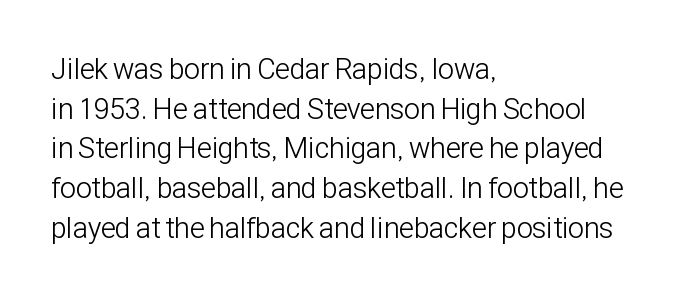
All the whitespace from short lines collects on the right. Weight: not bold — regular or lighter. Compared with typical body copy, the letter spacing here is the same. The leading is moderate, giving the passage an even texture. The font's upright variant was chosen for this text.
